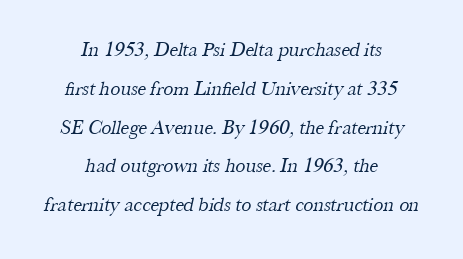
Nobody drew a line under any word here. Between one letter and the next there's only the usual sliver of space. Summary of weight: not heavy and not bold. The lines are spread far apart with generous leading. The lines in this sample share a center point and differ in where they start and stop.
